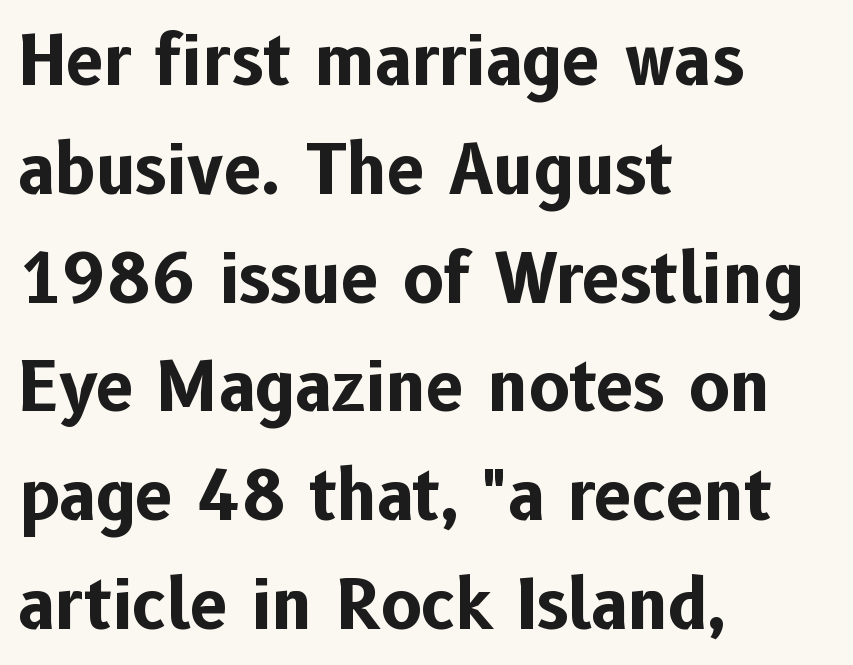
{"serif": "no", "italic": "no", "bold": "yes", "weight": "bold", "width": "normal", "stroke_contrast": "low", "x_height": "medium", "monospaced": "no", "underline": "no", "align": "left", "line_spacing": "normal", "line_spacing_ratio": 1.6, "letter_spacing": "normal", "letter_spacing_em": 0.0, "glyph_px": 68}
